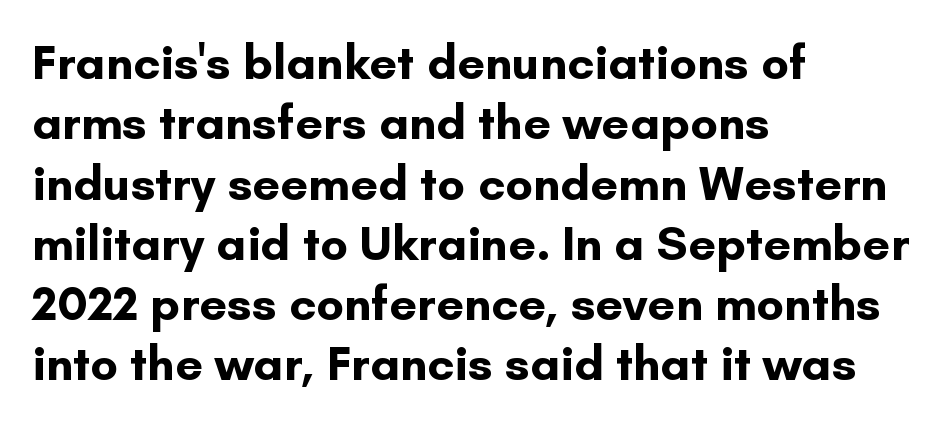
Q: Is the text bold? A: Yes.
Q: Is the text italic (slanted)? A: No, it is upright.
Q: Is the typeface a serif or a sans-serif typeface? A: Sans-serif.
Q: Is the text underlined? A: No.
Q: How is the paragraph aligned? A: Left-aligned.
Q: Is the spacing between letters normal or unusually wide? A: Normal.
Q: Width (condensed, normal, or wide)? A: Normal.
Q: Stroke contrast? A: Low.
Q: x-height? A: Small.
Q: Monospaced? A: No.
